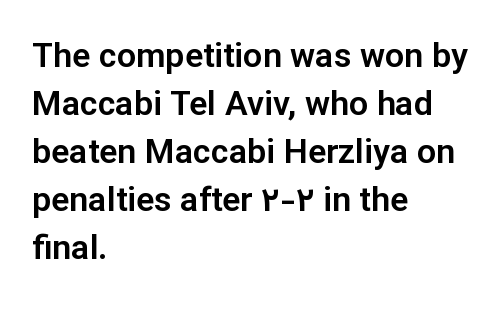
The image shows 34 px sans-serif type, upright; set left-aligned, normal line spacing (1.41x), normal letter spacing, not underlined; low stroke contrast and a medium x-height.
